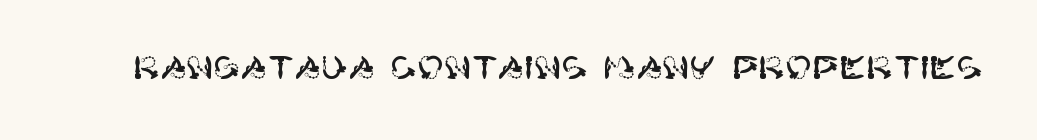
{"serif": "no", "italic": "no", "width": "normal", "stroke_contrast": "high", "x_height": "large", "underline": "no", "letter_spacing": "normal", "letter_spacing_em": 0.0, "glyph_px": 32}
